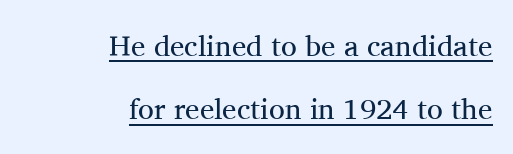
Q: Is the text bold? A: No.
Q: Is the text italic (slanted)? A: No, it is upright.
Q: Is the typeface a serif or a sans-serif typeface? A: Serif.
Q: Is the text underlined? A: Yes.
Q: How is the paragraph aligned? A: Right-aligned.
Q: Is the spacing between letters normal or unusually wide? A: Normal.
Q: Is the spacing between lines tight, normal or loose? A: Loose.
Q: Width (condensed, normal, or wide)? A: Normal.
Q: Stroke contrast? A: Medium.
Q: x-height? A: Medium.
Q: Monospaced? A: No.
